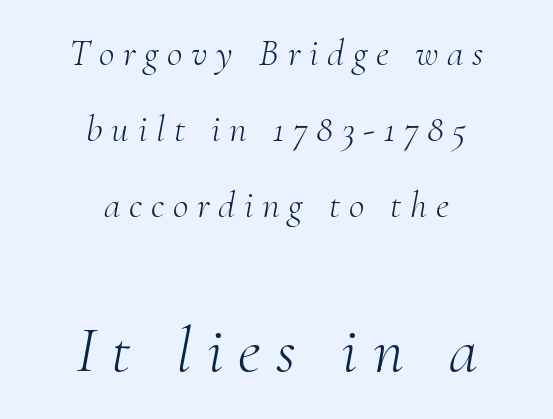
Horizontal bands of white between lines are thick stripes. Each stroke keeps to a modest, everyday thickness or less. Letterform terminals end in serifs throughout the passage. Does the copy run flush right? No — it is centered line by line. Spacing between characters has been opened up far beyond the box default.
